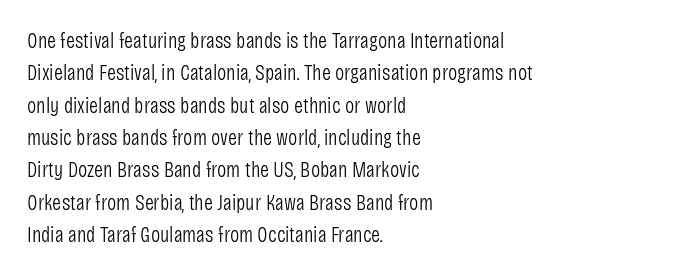
The image shows 22 px text type, upright; set left-aligned, normal line spacing (1.47x), normal letter spacing, not underlined.
